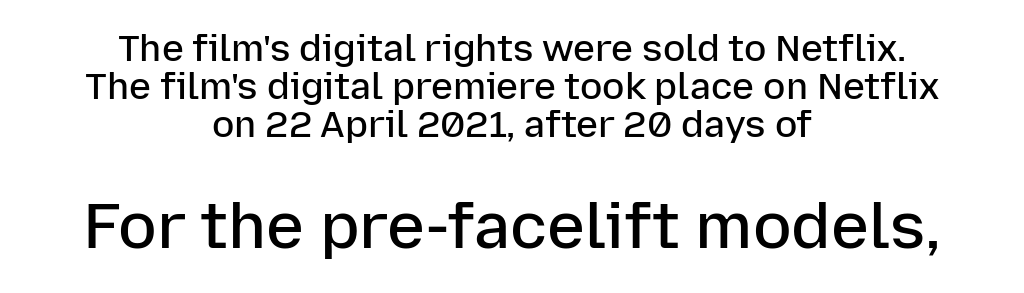
{"serif": "no", "italic": "no", "bold": "semi", "weight": "semibold", "width": "normal", "stroke_contrast": "low", "x_height": "medium", "monospaced": "no", "underline": "no", "align": "center", "line_spacing": "tight", "line_spacing_ratio": 1.03, "letter_spacing": "normal", "letter_spacing_em": 0.0, "larger_block": "second", "size_ratio": 1.73, "glyph_px": 64}
